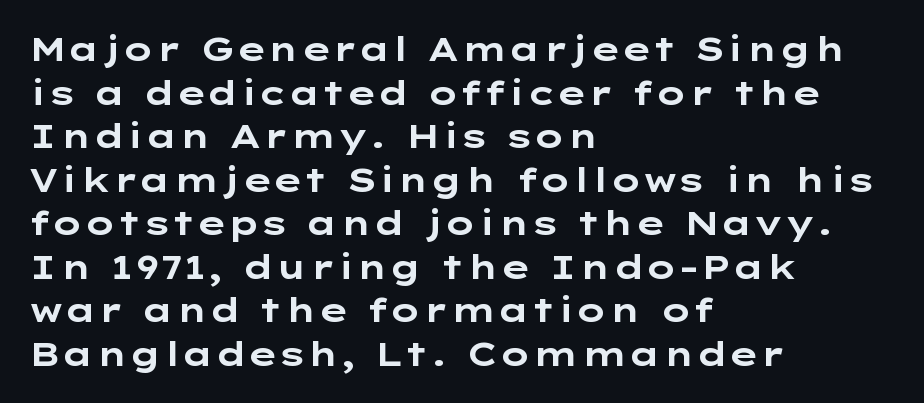
A clean baseline with only descenders dipping below it. Successive baselines arrive at the customary interval. Note: no serifs on the glyphs. Strokes here are thick enough to call this a true bold. Tall strokes in this sample are plumb rather than angled. Each word holds together tightly as a unit, with standard inter-letter gaps.
